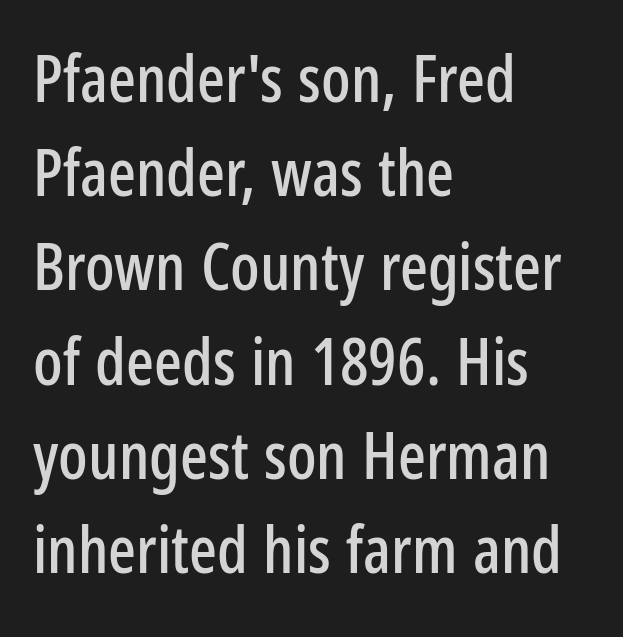
You could not count columns in this text — the font is proportionally spaced. This sample keeps an unexceptional amount of space between lines. In terms of letterform style, serifs are entirely absent. The typography opts for an upright posture over an oblique one. This rendering uses left alignment, leaving the right contour irregular. Descenders are the only things crossing below the line.
